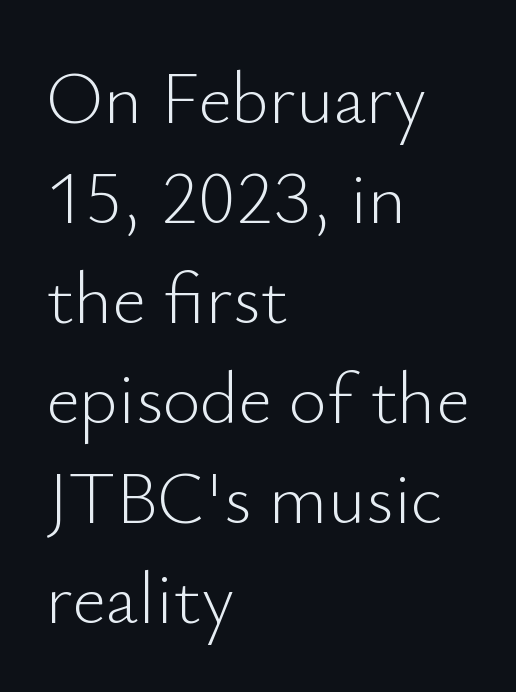
{"serif": "no", "italic": "no", "bold": "no", "weight": "light", "width": "normal", "stroke_contrast": "low", "x_height": "small", "monospaced": "no", "underline": "no", "align": "left", "line_spacing": "normal", "line_spacing_ratio": 1.37, "letter_spacing": "normal", "letter_spacing_em": 0.0, "glyph_px": 73}
